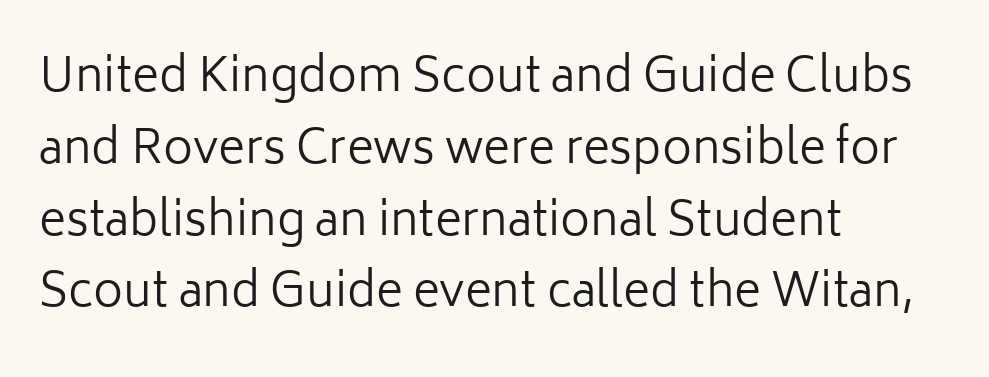
The image shows 46 px regular-weight sans-serif type, upright; set left-aligned, normal line spacing (1.56x), normal letter spacing, not underlined; low stroke contrast and a medium x-height.
